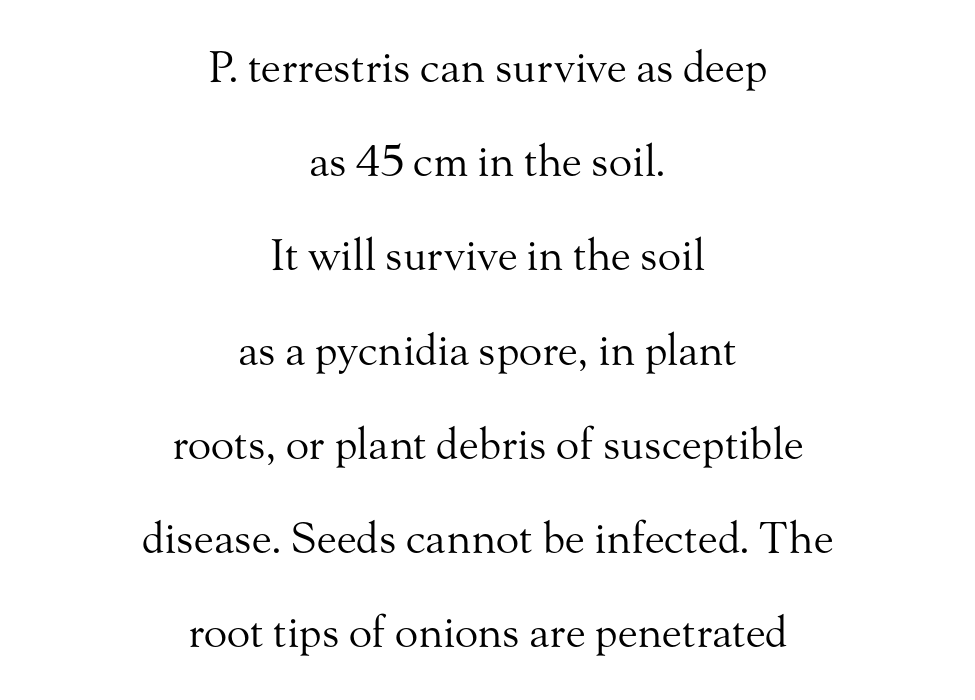
{"serif": "yes", "italic": "no", "bold": "no", "weight": "regular", "width": "normal", "stroke_contrast": "medium", "x_height": "small", "monospaced": "no", "underline": "no", "align": "center", "line_spacing": "loose", "line_spacing_ratio": 2.19, "letter_spacing": "normal", "letter_spacing_em": 0.0, "glyph_px": 43}
